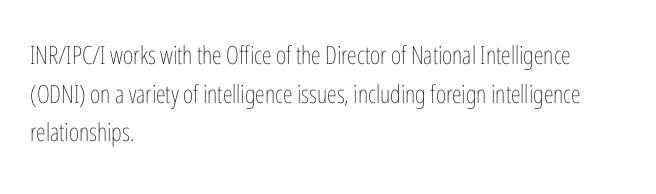
The image shows 25 px text type, upright; set left-aligned, normal line spacing (1.55x), normal letter spacing, not underlined.
